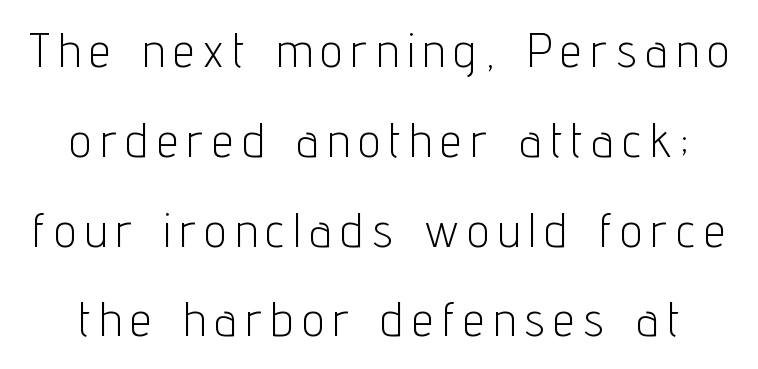
{"serif": "no", "italic": "no", "bold": "no", "weight": "light", "width": "condensed", "stroke_contrast": "low", "x_height": "medium", "monospaced": "no", "underline": "no", "line_spacing_ratio": 1.87, "letter_spacing": "wide", "letter_spacing_em": 0.2, "glyph_px": 48}
